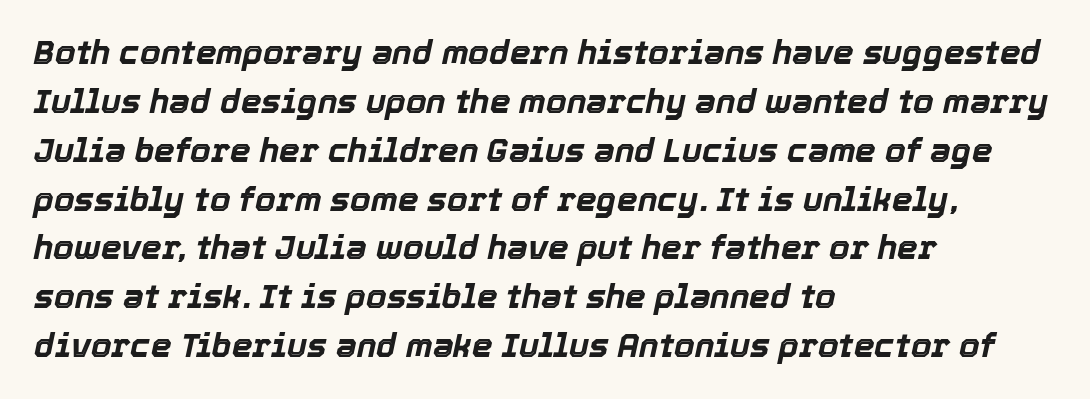
{"italic": "yes", "lean": "right", "slant_degrees": 12, "bold": "yes", "weight": "bold", "width": "normal", "x_height": "medium", "monospaced": "no", "underline": "no", "align": "left", "line_spacing": "normal", "line_spacing_ratio": 1.48, "letter_spacing": "normal", "letter_spacing_em": 0.0, "glyph_px": 33}
